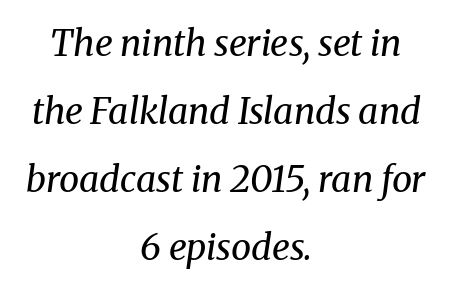
The image shows 36 px regular-weight serif type, italic (leaning right); set centered, line spacing 1.89x, normal letter spacing, not underlined; medium stroke contrast and a medium x-height.
